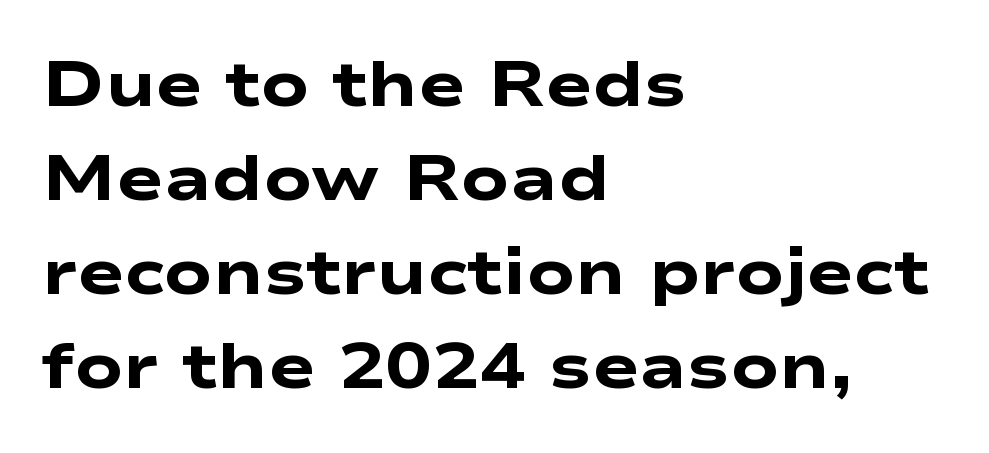
Each new line begins a customary step beneath the previous one. You could not count columns in this text — the font is proportionally spaced. Every letter is thick-stroked: bold, no question. Nothing sits at the stroke ends, so this counts as sans-serif. How are the letters spaced? Ordinarily, with no added tracking. Underline: absent.
